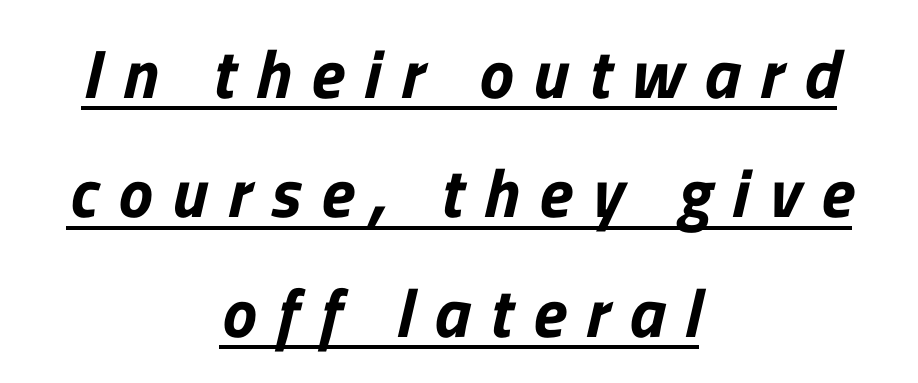
I'd call this a sans setting — the letters go barefoot. These lines stack symmetrically, like a column narrowing and widening about its center. The letters advance in unequal steps, a hallmark of proportional type. Display-style spreading of the glyphs; the letterfit is very open. A baseline rule has been typeset under these characters.
